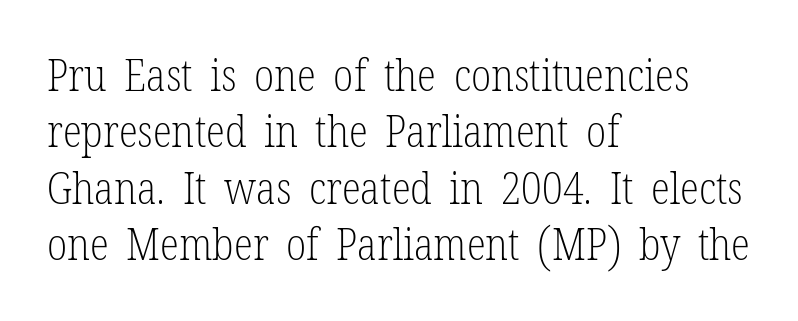
{"serif": "yes", "italic": "no", "bold": "no", "weight": "light", "width": "condensed", "stroke_contrast": "low", "x_height": "medium", "monospaced": "no", "underline": "no", "align": "left", "line_spacing": "normal", "line_spacing_ratio": 1.28, "letter_spacing": "normal", "letter_spacing_em": 0.0, "glyph_px": 44}
